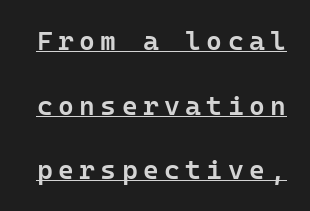
The image shows 27 px text type, upright; set loose line spacing (2.39x), unusually wide letter spacing (+0.2 em), underlined.
